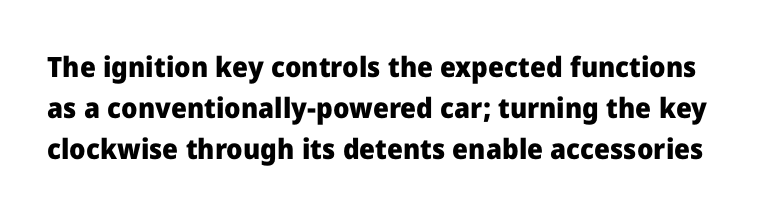
The image shows 28 px heavy sans-serif type, upright; set normal line spacing (1.47x), normal letter spacing, not underlined; low stroke contrast and a medium x-height.
